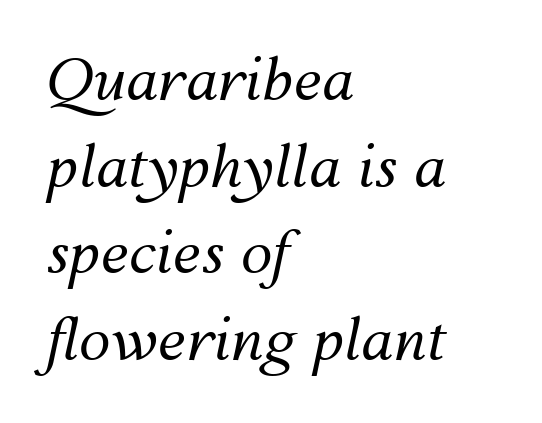
{"italic": "yes", "lean": "right", "slant_degrees": 12, "bold": "no", "weight": "regular", "width": "normal", "stroke_contrast": "medium", "x_height": "medium", "monospaced": "no", "underline": "no", "align": "left", "line_spacing": "normal", "line_spacing_ratio": 1.52, "letter_spacing": "normal", "letter_spacing_em": 0.0, "glyph_px": 57}
